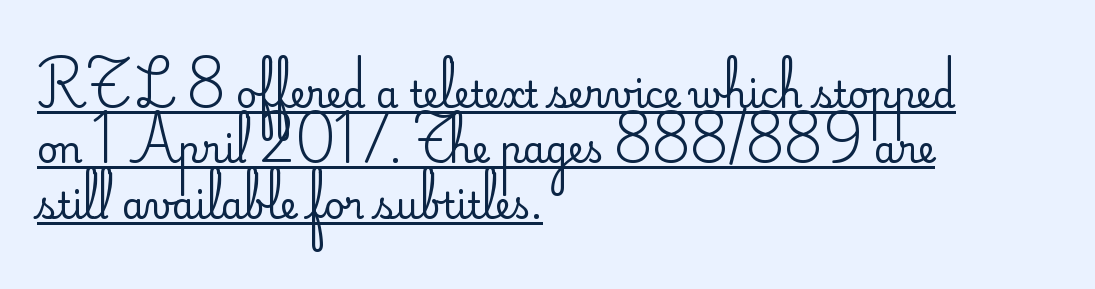
No extra tracking has been applied to these lines. The leading is moderate, giving the passage an even texture. Letterform terminals end flat and unadorned throughout the passage. The setting favours the left margin, as ordinary paragraphs usually do.
